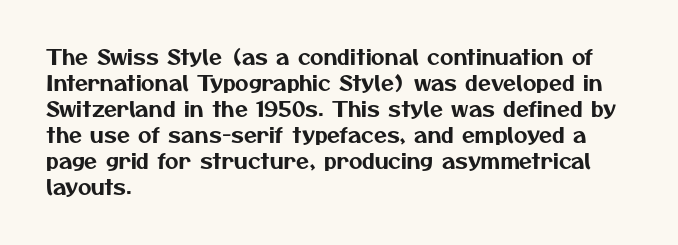
The image shows 21 px text type; set left-aligned, line spacing 1.24x, normal letter spacing, not underlined.
